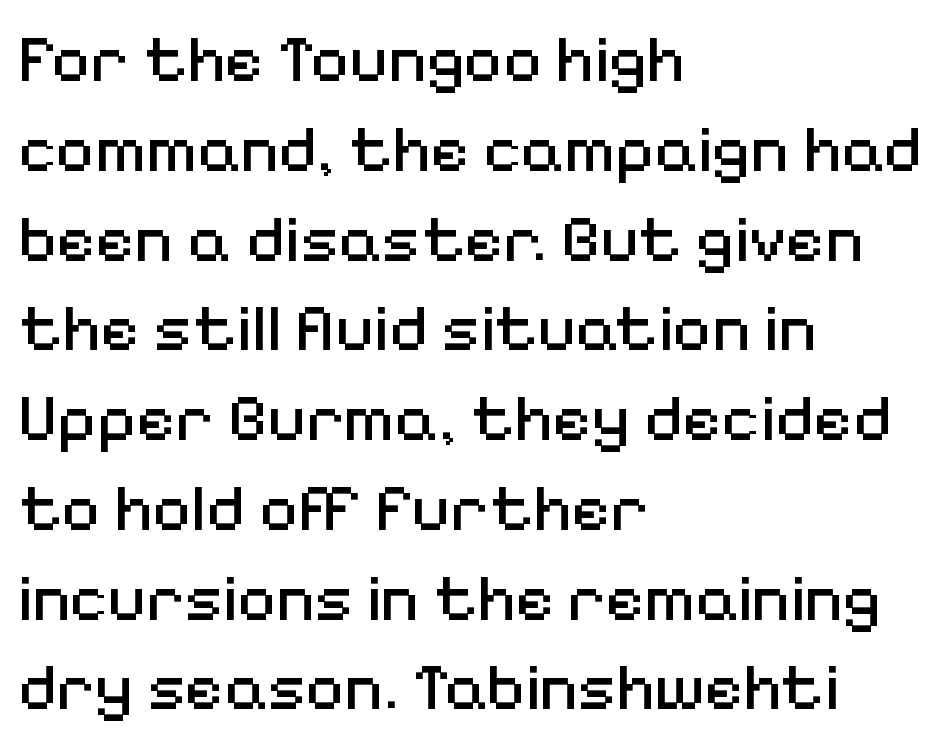
Q: Is the text bold? A: No.
Q: Is the text italic (slanted)? A: No, it is upright.
Q: Is the typeface a serif or a sans-serif typeface? A: Sans-serif.
Q: Is the text underlined? A: No.
Q: How is the paragraph aligned? A: Left-aligned.
Q: Is the spacing between letters normal or unusually wide? A: Normal.
Q: Is the spacing between lines tight, normal or loose? A: Normal.
Q: Width (condensed, normal, or wide)? A: Normal.
Q: Stroke contrast? A: Medium.
Q: x-height? A: Medium.
Q: Monospaced? A: No.
